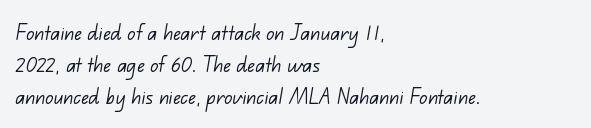
Q: Is the text bold? A: No.
Q: Is the text underlined? A: No.
Q: How is the paragraph aligned? A: Left-aligned.
Q: Is the spacing between letters normal or unusually wide? A: Normal.
Q: Is the spacing between lines tight, normal or loose? A: Normal.
